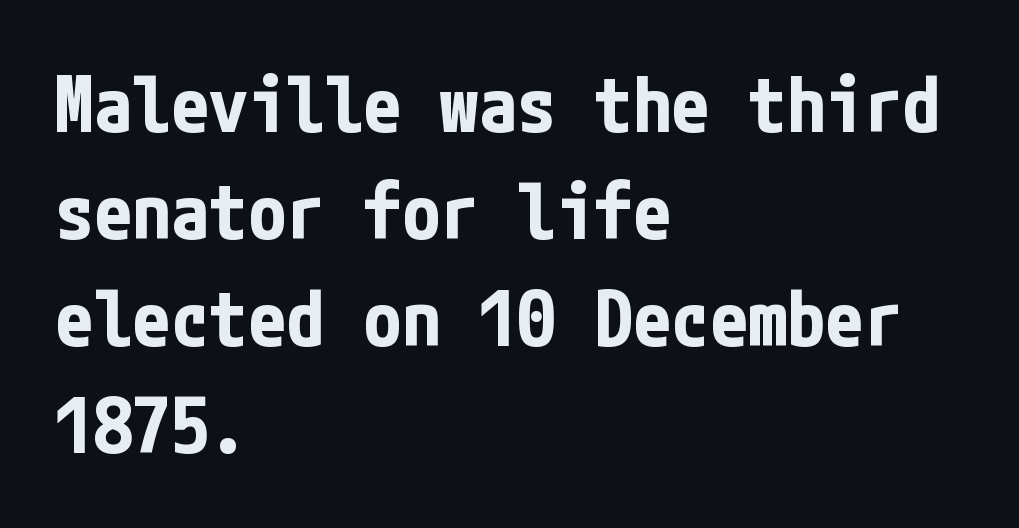
The image shows 77 px bold, condensed sans-serif type, upright; set left-aligned, normal line spacing (1.39x), normal letter spacing, not underlined; low stroke contrast and a medium x-height.
